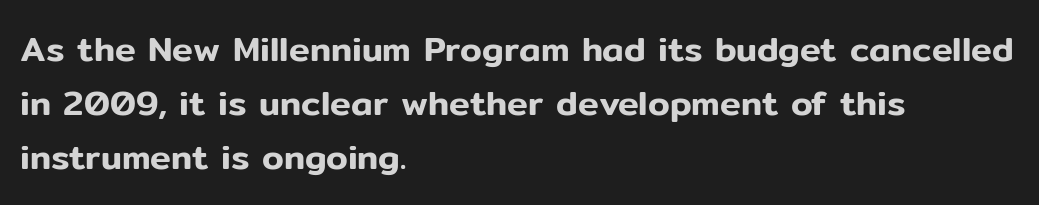
Q: Is the text italic (slanted)? A: No, it is upright.
Q: Is the typeface a serif or a sans-serif typeface? A: Sans-serif.
Q: Is the text underlined? A: No.
Q: How is the paragraph aligned? A: Left-aligned.
Q: Is the spacing between letters normal or unusually wide? A: Normal.
Q: Is the spacing between lines tight, normal or loose? A: Normal.
Q: Width (condensed, normal, or wide)? A: Normal.
Q: Stroke contrast? A: Low.
Q: x-height? A: Medium.
Q: Monospaced? A: No.
